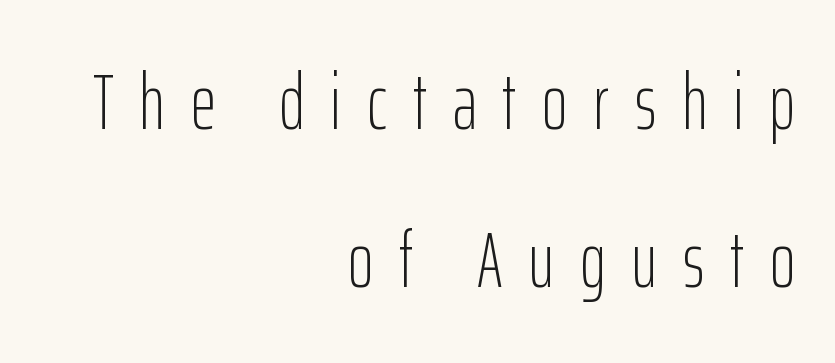
Q: Is the text bold? A: No.
Q: Is the text italic (slanted)? A: No, it is upright.
Q: Is the typeface a serif or a sans-serif typeface? A: Sans-serif.
Q: Is the text underlined? A: No.
Q: How is the paragraph aligned? A: Right-aligned.
Q: Is the spacing between letters normal or unusually wide? A: Unusually wide.
Q: Is the spacing between lines tight, normal or loose? A: Loose.
Q: Width (condensed, normal, or wide)? A: Condensed.
Q: Stroke contrast? A: Low.
Q: x-height? A: Medium.
Q: Monospaced? A: No.
